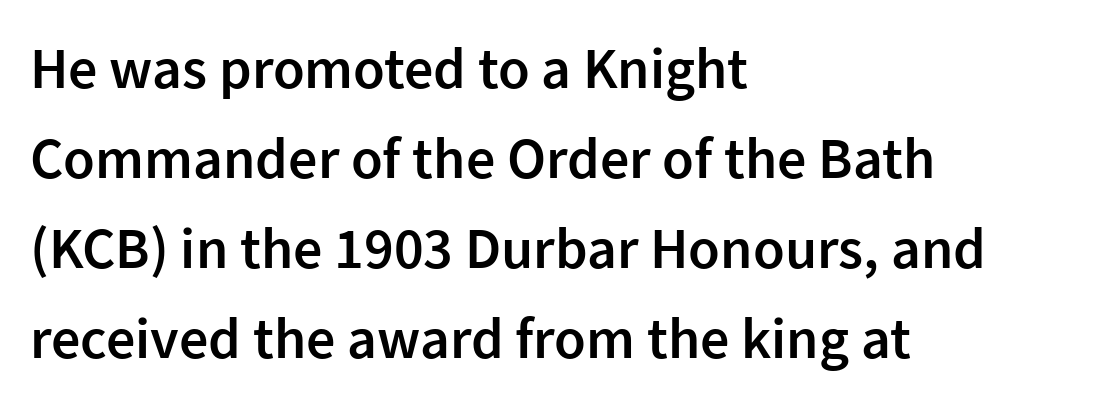
The image shows 58 px semibold sans-serif type, upright; set left-aligned, normal line spacing (1.55x), normal letter spacing, not underlined; low stroke contrast and a medium x-height.
